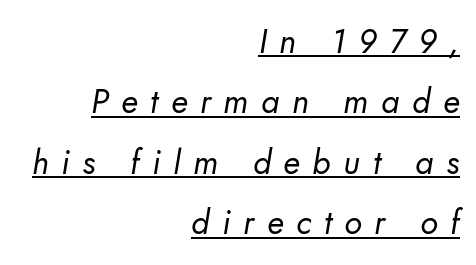
Q: Is the text bold? A: No.
Q: Is the typeface a serif or a sans-serif typeface? A: Sans-serif.
Q: Is the text underlined? A: Yes.
Q: How is the paragraph aligned? A: Right-aligned.
Q: Is the spacing between letters normal or unusually wide? A: Unusually wide.
Q: Width (condensed, normal, or wide)? A: Normal.
Q: Stroke contrast? A: Low.
Q: x-height? A: Small.
Q: Monospaced? A: No.
